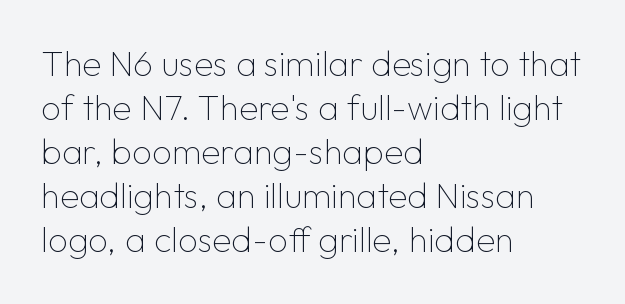
Q: Is the text bold? A: No.
Q: Is the text italic (slanted)? A: No, it is upright.
Q: Is the typeface a serif or a sans-serif typeface? A: Sans-serif.
Q: Is the text underlined? A: No.
Q: How is the paragraph aligned? A: Left-aligned.
Q: Is the spacing between letters normal or unusually wide? A: Normal.
Q: Is the spacing between lines tight, normal or loose? A: Normal.
Q: Width (condensed, normal, or wide)? A: Normal.
Q: Stroke contrast? A: Low.
Q: x-height? A: Medium.
Q: Monospaced? A: No.
